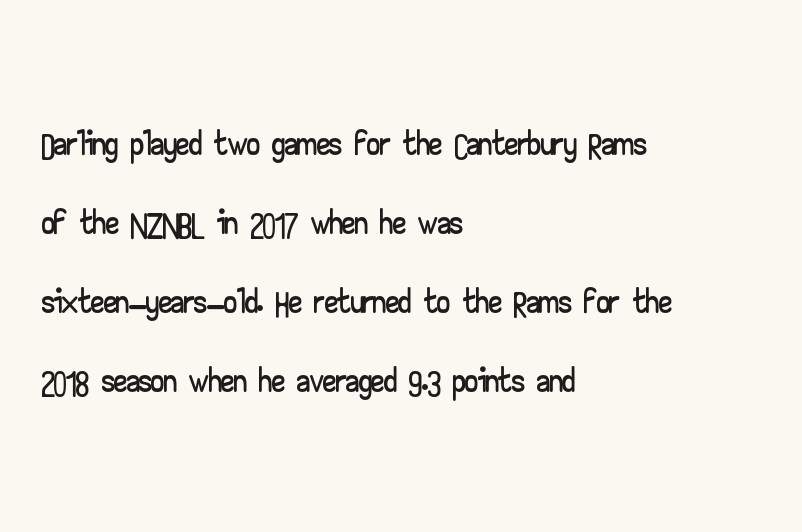
The image shows 52 px wide sans-serif type, upright; set left-aligned, normal line spacing (1.52x), normal letter spacing, not underlined; low stroke contrast and a small x-height.
